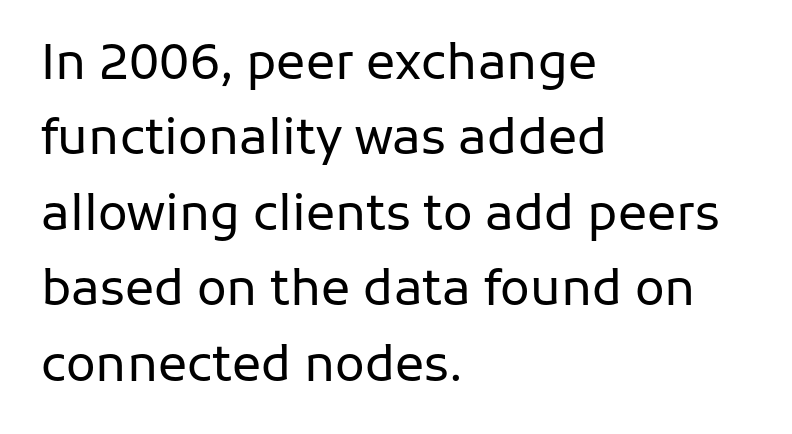
{"serif": "no", "italic": "no", "bold": "no", "weight": "regular", "width": "normal", "stroke_contrast": "low", "x_height": "medium", "monospaced": "no", "underline": "no", "align": "left", "line_spacing": "normal", "line_spacing_ratio": 1.54, "letter_spacing": "normal", "letter_spacing_em": 0.0, "glyph_px": 49}
